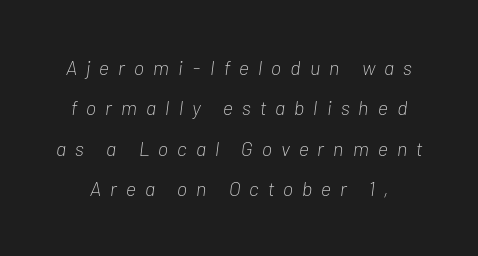
{"italic": "yes", "lean": "right", "slant_degrees": 7, "bold": "no", "underline": "no", "line_spacing": "loose", "line_spacing_ratio": 2.02, "letter_spacing": "wide", "letter_spacing_em": 0.46, "glyph_px": 20}
